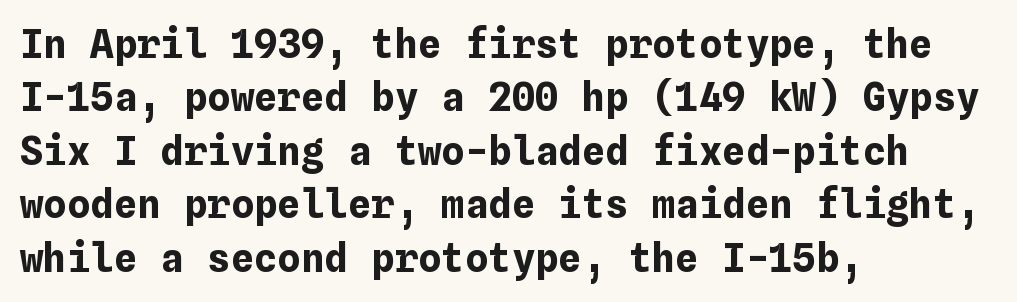
Q: Is the text bold? A: Yes.
Q: Is the text italic (slanted)? A: No, it is upright.
Q: Is the text underlined? A: No.
Q: How is the paragraph aligned? A: Left-aligned.
Q: Is the spacing between letters normal or unusually wide? A: Normal.
Q: Is the spacing between lines tight, normal or loose? A: Normal.
Q: Width (condensed, normal, or wide)? A: Normal.
Q: Stroke contrast? A: Low.
Q: x-height? A: Medium.
